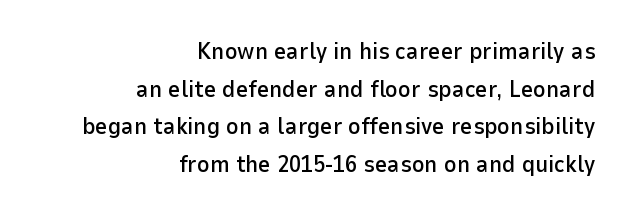
Q: Is the text italic (slanted)? A: No, it is upright.
Q: Is the text underlined? A: No.
Q: How is the paragraph aligned? A: Right-aligned.
Q: Is the spacing between letters normal or unusually wide? A: Normal.
Q: Is the spacing between lines tight, normal or loose? A: Normal.
